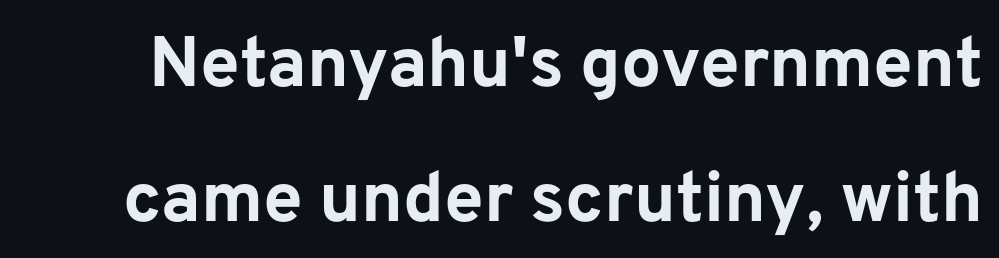
{"serif": "no", "italic": "no", "bold": "yes", "weight": "bold", "width": "normal", "stroke_contrast": "low", "x_height": "medium", "monospaced": "no", "underline": "no", "line_spacing": "loose", "line_spacing_ratio": 1.9, "letter_spacing": "normal", "letter_spacing_em": 0.0, "glyph_px": 71}
